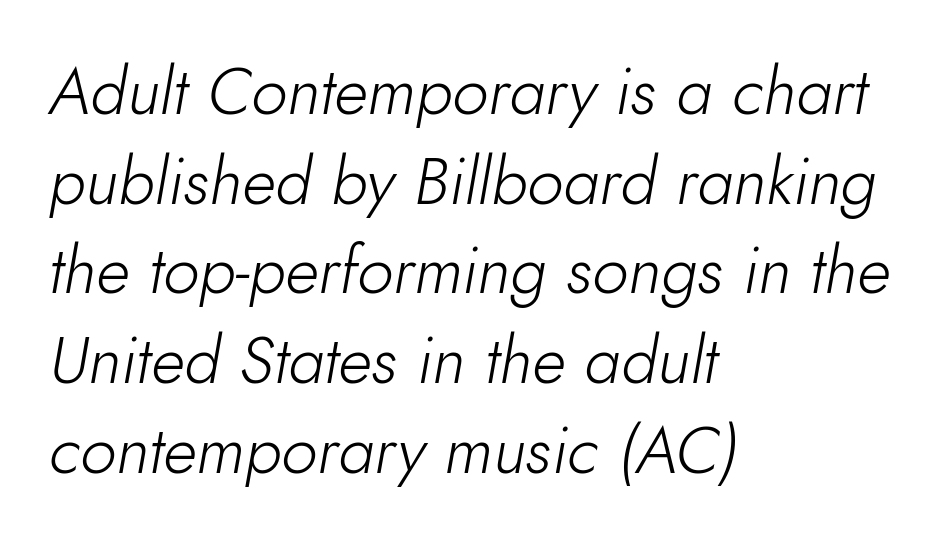
Q: Is the text bold? A: No.
Q: Is the text italic (slanted)? A: Yes, it leans right by about 10 degrees.
Q: Is the text underlined? A: No.
Q: How is the paragraph aligned? A: Left-aligned.
Q: Is the spacing between letters normal or unusually wide? A: Normal.
Q: Is the spacing between lines tight, normal or loose? A: Normal.
Q: Width (condensed, normal, or wide)? A: Normal.
Q: Stroke contrast? A: Low.
Q: x-height? A: Small.
Q: Monospaced? A: No.
